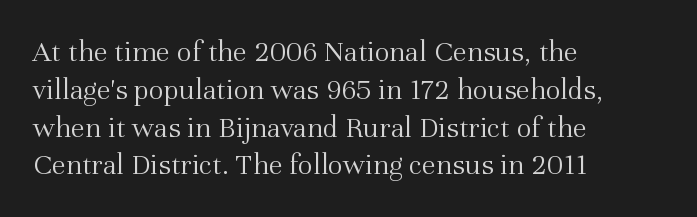
Q: Is the text bold? A: No.
Q: Is the text italic (slanted)? A: No, it is upright.
Q: Is the typeface a serif or a sans-serif typeface? A: Serif.
Q: Is the text underlined? A: No.
Q: How is the paragraph aligned? A: Left-aligned.
Q: Is the spacing between letters normal or unusually wide? A: Normal.
Q: Width (condensed, normal, or wide)? A: Normal.
Q: Stroke contrast? A: Medium.
Q: x-height? A: Medium.
Q: Monospaced? A: No.
